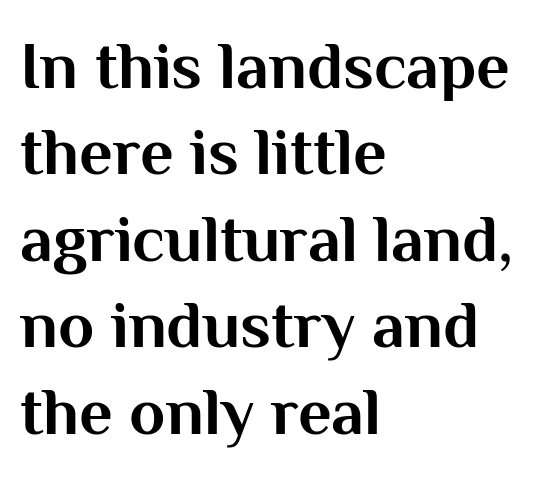
The image shows 66 px bold sans-serif type, upright; set left-aligned, normal line spacing (1.31x), normal letter spacing, not underlined; medium stroke contrast and a medium x-height.
